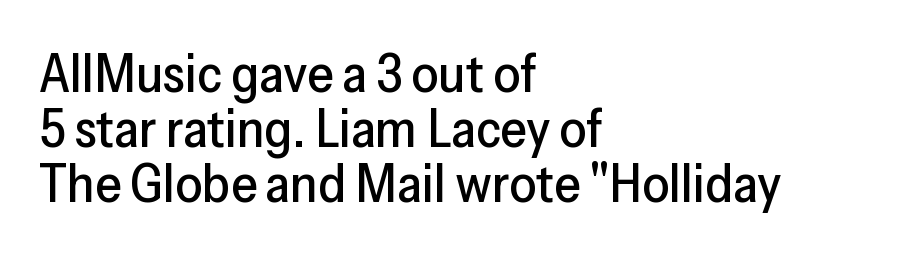
{"serif": "no", "italic": "no", "width": "normal", "stroke_contrast": "low", "x_height": "medium", "monospaced": "no", "underline": "no", "align": "left", "line_spacing": "tight", "line_spacing_ratio": 1.04, "letter_spacing": "normal", "letter_spacing_em": 0.0, "glyph_px": 53}
